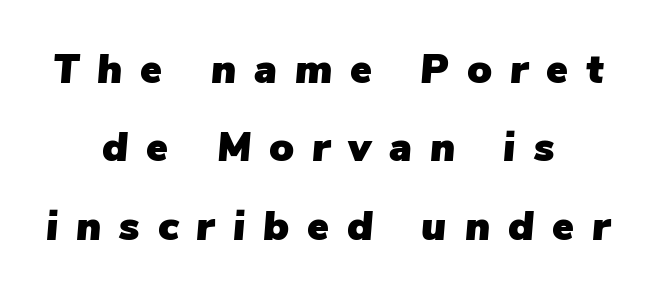
Q: Is the text italic (slanted)? A: Yes, it leans right by about 5 degrees.
Q: Is the text underlined? A: No.
Q: How is the paragraph aligned? A: Centered.
Q: Is the spacing between letters normal or unusually wide? A: Unusually wide.
Q: Is the spacing between lines tight, normal or loose? A: Loose.
Q: Width (condensed, normal, or wide)? A: Normal.
Q: Stroke contrast? A: Low.
Q: x-height? A: Medium.
Q: Monospaced? A: No.
